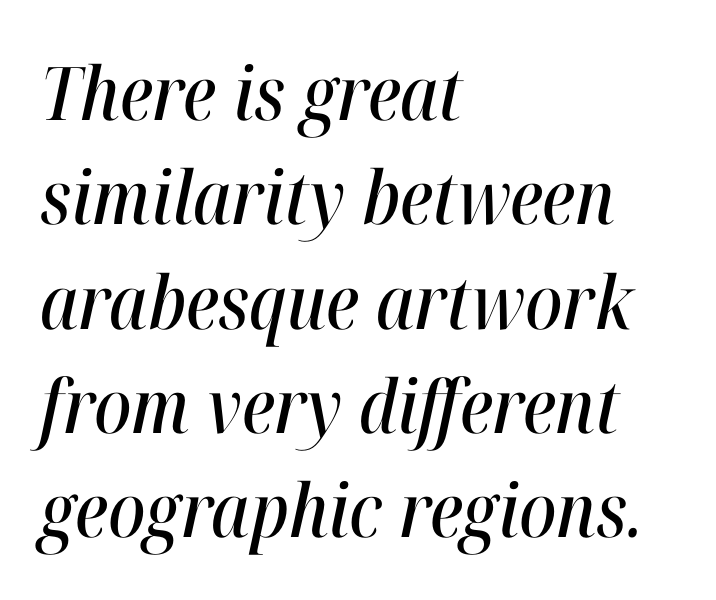
The image shows 74 px condensed type, italic (leaning right); set left-aligned, normal line spacing (1.41x), normal letter spacing, not underlined; high stroke contrast and a medium x-height.
